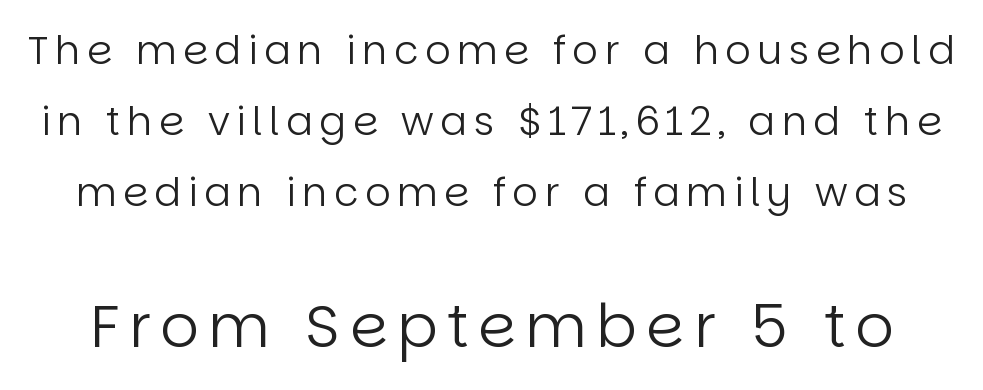
{"serif": "no", "italic": "no", "bold": "no", "weight": "regular", "width": "normal", "stroke_contrast": "low", "x_height": "large", "monospaced": "no", "underline": "no", "line_spacing_ratio": 1.78, "larger_block": "second", "size_ratio": 1.5, "glyph_px": 60}
